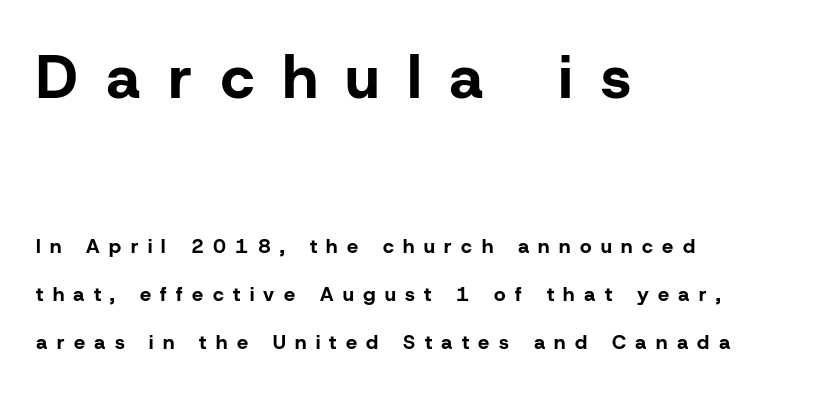
Q: Is the text bold? A: Yes.
Q: Is the text italic (slanted)? A: No, it is upright.
Q: Is the typeface a serif or a sans-serif typeface? A: Sans-serif.
Q: Is the text underlined? A: No.
Q: How is the paragraph aligned? A: Left-aligned.
Q: Is the spacing between letters normal or unusually wide? A: Unusually wide.
Q: Is the spacing between lines tight, normal or loose? A: Loose.
Q: Which block of text is set in a larger size, the first (top) or the second (bottom)? A: The first (top) one.
Q: Width (condensed, normal, or wide)? A: Normal.
Q: Stroke contrast? A: Low.
Q: x-height? A: Medium.
Q: Monospaced? A: No.
